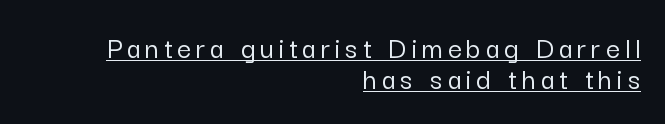
Leading: reduced. Right-aligned paragraph, ragged on the left. Stroke terminals: plain, sans-serif. The letters stand straight up with perfectly vertical stems. Each letter keeps its own natural width here, so spacing adapts to shape.
